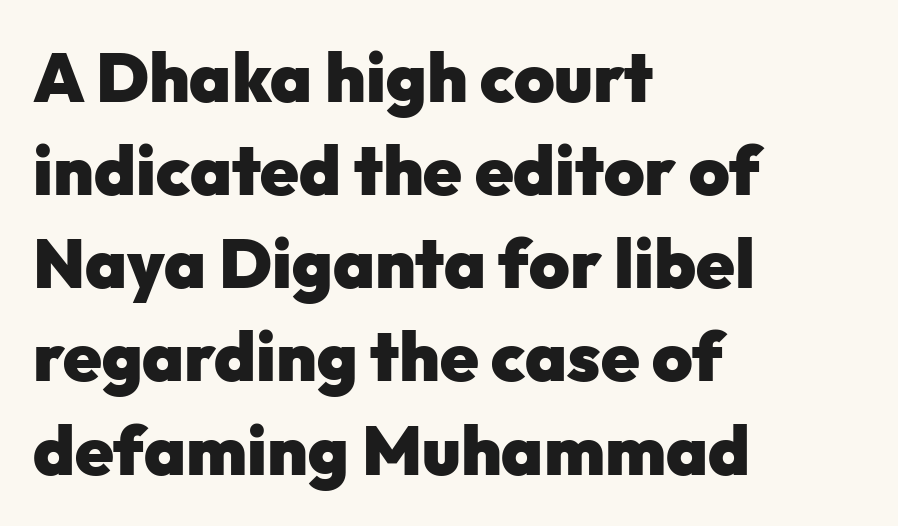
{"serif": "no", "italic": "no", "bold": "yes", "weight": "heavy", "width": "normal", "stroke_contrast": "low", "x_height": "medium", "monospaced": "no", "underline": "no", "align": "left", "line_spacing": "normal", "line_spacing_ratio": 1.35, "letter_spacing": "normal", "letter_spacing_em": 0.0, "glyph_px": 69}
